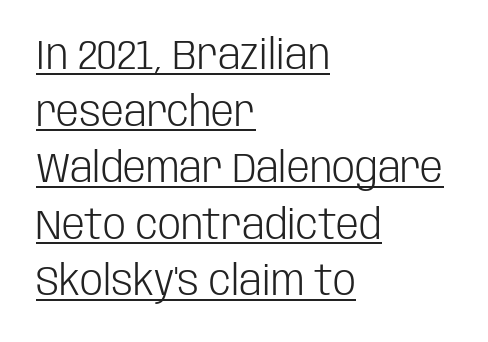
Q: Is the text bold? A: No.
Q: Is the text italic (slanted)? A: No, it is upright.
Q: Is the typeface a serif or a sans-serif typeface? A: Sans-serif.
Q: Is the text underlined? A: Yes.
Q: How is the paragraph aligned? A: Left-aligned.
Q: Is the spacing between letters normal or unusually wide? A: Normal.
Q: Is the spacing between lines tight, normal or loose? A: Normal.
Q: Width (condensed, normal, or wide)? A: Condensed.
Q: Stroke contrast? A: Low.
Q: x-height? A: Large.
Q: Monospaced? A: No.
